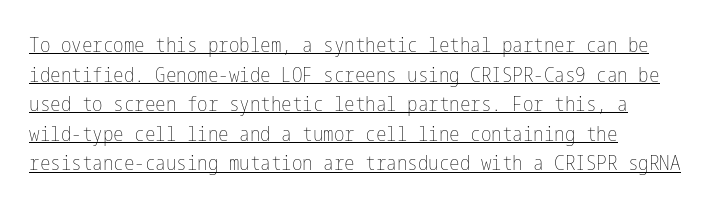
The image shows 21 px text type, upright; set left-aligned, normal line spacing (1.41x), normal letter spacing, underlined.
